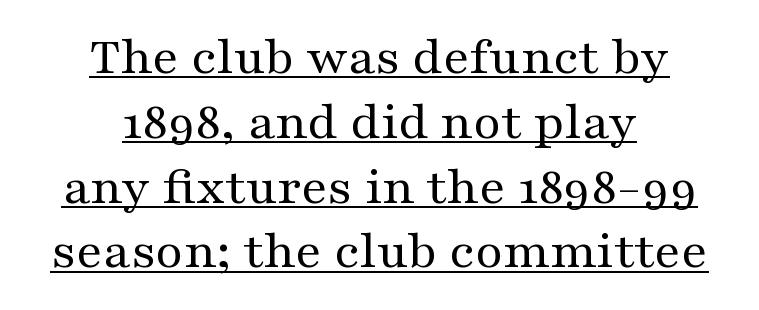
Q: Is the text bold? A: No.
Q: Is the text italic (slanted)? A: No, it is upright.
Q: Is the typeface a serif or a sans-serif typeface? A: Serif.
Q: Is the text underlined? A: Yes.
Q: How is the paragraph aligned? A: Centered.
Q: Is the spacing between letters normal or unusually wide? A: Normal.
Q: Width (condensed, normal, or wide)? A: Wide.
Q: Stroke contrast? A: Medium.
Q: x-height? A: Medium.
Q: Monospaced? A: No.
